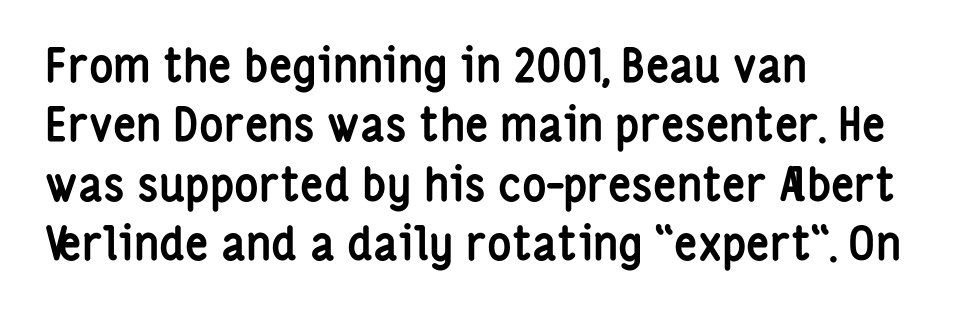
Q: Is the text bold? A: Yes.
Q: Is the text italic (slanted)? A: No, it is upright.
Q: Is the typeface a serif or a sans-serif typeface? A: Sans-serif.
Q: Is the text underlined? A: No.
Q: How is the paragraph aligned? A: Left-aligned.
Q: Is the spacing between letters normal or unusually wide? A: Normal.
Q: Is the spacing between lines tight, normal or loose? A: Normal.
Q: Width (condensed, normal, or wide)? A: Condensed.
Q: Stroke contrast? A: Low.
Q: x-height? A: Medium.
Q: Monospaced? A: No.
